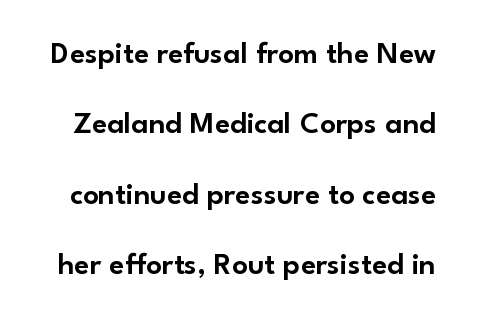
Q: Is the text italic (slanted)? A: No, it is upright.
Q: Is the typeface a serif or a sans-serif typeface? A: Sans-serif.
Q: Is the text underlined? A: No.
Q: Is the spacing between letters normal or unusually wide? A: Normal.
Q: Is the spacing between lines tight, normal or loose? A: Loose.
Q: Width (condensed, normal, or wide)? A: Normal.
Q: Stroke contrast? A: Low.
Q: x-height? A: Small.
Q: Monospaced? A: No.
